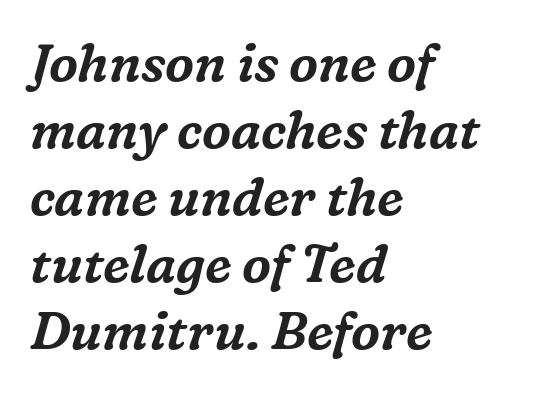
The image shows 52 px serif type, italic (leaning right); set left-aligned, normal line spacing (1.29x), normal letter spacing, not underlined; medium stroke contrast and a medium x-height.
